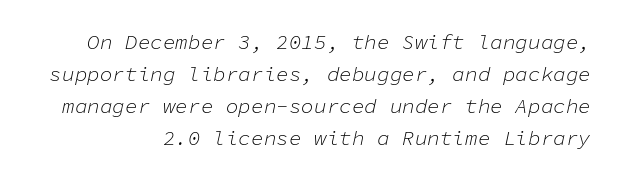
Q: Is the text bold? A: No.
Q: Is the text italic (slanted)? A: Yes, it leans right by about 11 degrees.
Q: Is the text underlined? A: No.
Q: Is the spacing between letters normal or unusually wide? A: Normal.
Q: Is the spacing between lines tight, normal or loose? A: Normal.
